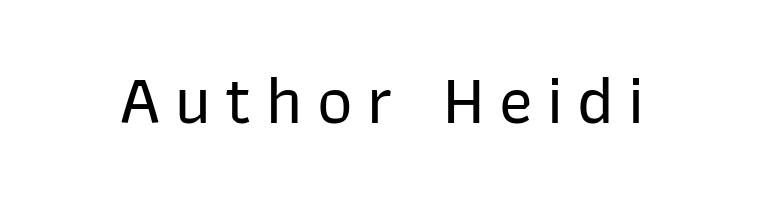
Q: Is the text italic (slanted)? A: No, it is upright.
Q: Is the typeface a serif or a sans-serif typeface? A: Sans-serif.
Q: Is the text underlined? A: No.
Q: Is the spacing between letters normal or unusually wide? A: Unusually wide.
Q: Width (condensed, normal, or wide)? A: Normal.
Q: Stroke contrast? A: Low.
Q: x-height? A: Medium.
Q: Monospaced? A: No.
